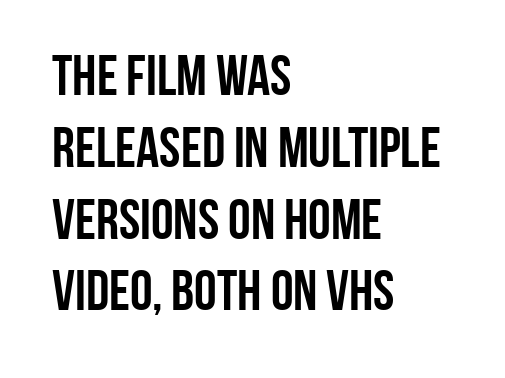
{"serif": "no", "italic": "no", "bold": "yes", "weight": "semibold", "width": "condensed", "stroke_contrast": "low", "x_height": "large", "monospaced": "no", "underline": "no", "align": "left", "line_spacing": "normal", "line_spacing_ratio": 1.26, "letter_spacing": "normal", "letter_spacing_em": 0.0, "glyph_px": 57}
